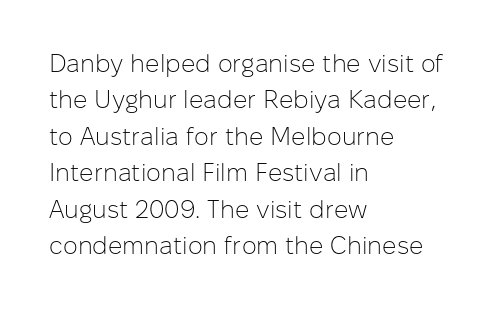
In terms of posture, this sample is upright. The passage shown has conventional tracking throughout. The zone under the glyphs is completely vacant. The lines are quadded left. These glyphs show unthickened strokes, regular width or finer. Rows of type keep a routine distance in the vertical direction.
